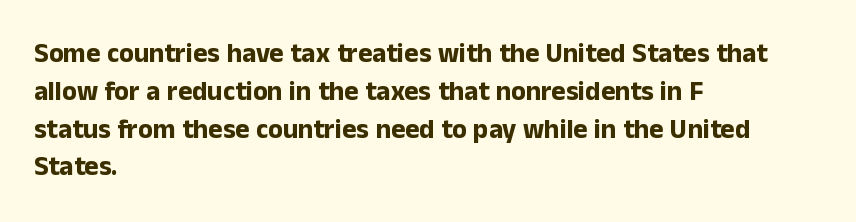
Q: Is the text bold? A: Yes.
Q: Is the text italic (slanted)? A: No, it is upright.
Q: Is the text underlined? A: No.
Q: How is the paragraph aligned? A: Left-aligned.
Q: Is the spacing between letters normal or unusually wide? A: Normal.
Q: Is the spacing between lines tight, normal or loose? A: Normal.
